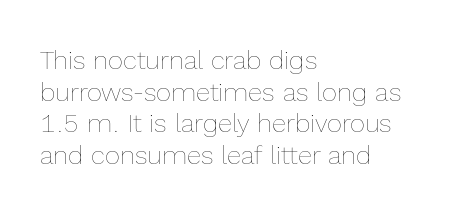
Nope, not italic — everything's standing straight. The font is comparable to plain body text, perhaps lighter. Inter-character spacing is left at the font's built-in metrics. The zone under the glyphs is completely vacant. These lines are set flush left with a ragged right edge.
